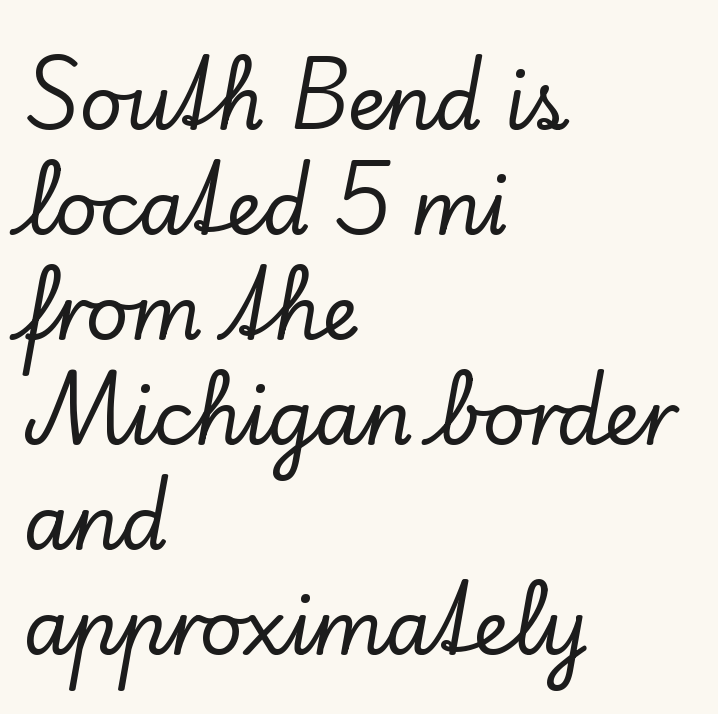
Visually the block forms a straight wall on the left and a jagged coastline on the right. The type is set solid horizontally, with unmodified tracking. Letterform terminals end in serifs throughout the passage.
